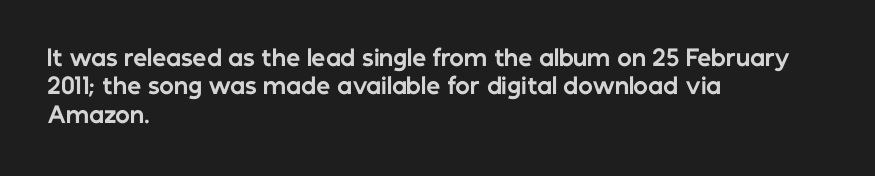
Q: Is the text bold? A: Yes.
Q: Is the text italic (slanted)? A: No, it is upright.
Q: Is the text underlined? A: No.
Q: How is the paragraph aligned? A: Left-aligned.
Q: Is the spacing between letters normal or unusually wide? A: Normal.
Q: Is the spacing between lines tight, normal or loose? A: Normal.
